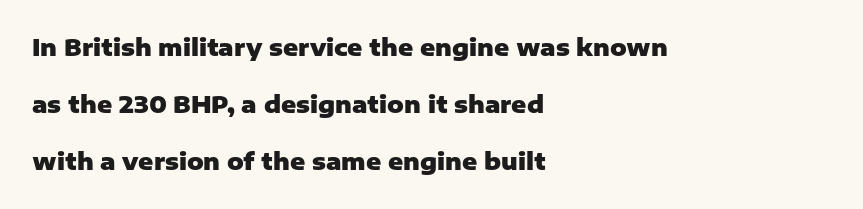
{"italic": "no", "bold": "yes", "underline": "no", "align": "left", "line_spacing": "loose", "line_spacing_ratio": 2.48, "letter_spacing": "normal", "letter_spacing_em": 0.0, "glyph_px": 23}
